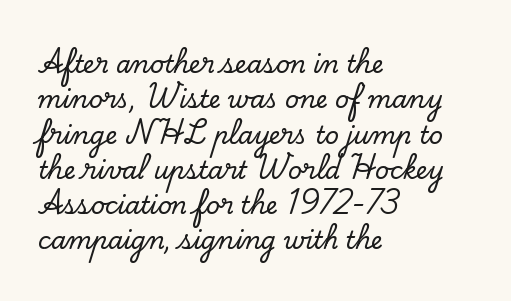
Q: Is the text italic (slanted)? A: Yes.
Q: Is the text underlined? A: No.
Q: How is the paragraph aligned? A: Left-aligned.
Q: Is the spacing between letters normal or unusually wide? A: Normal.
Q: Is the spacing between lines tight, normal or loose? A: Normal.
